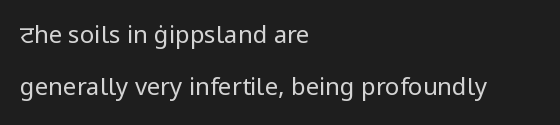
Notice how the stems are strictly vertical — no italics here. Regarding leading, the lines here are spaced well apart. Alignment: flush left. Nothing unusual about the tracking: characters are spaced as the font intends.
